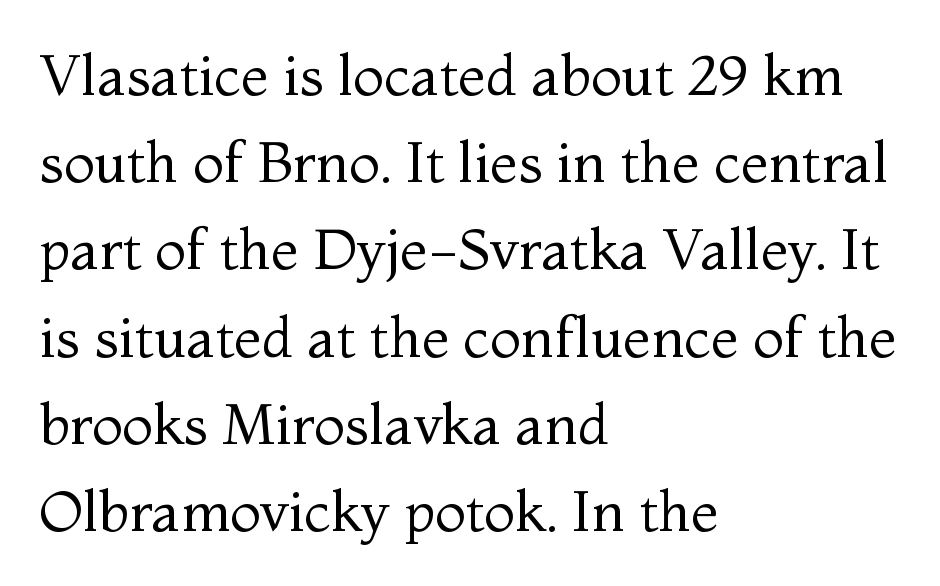
{"serif": "yes", "italic": "no", "bold": "no", "weight": "regular", "width": "normal", "stroke_contrast": "medium", "x_height": "medium", "monospaced": "no", "underline": "no", "align": "left", "line_spacing": "normal", "line_spacing_ratio": 1.53, "letter_spacing": "normal", "letter_spacing_em": 0.0, "glyph_px": 57}
